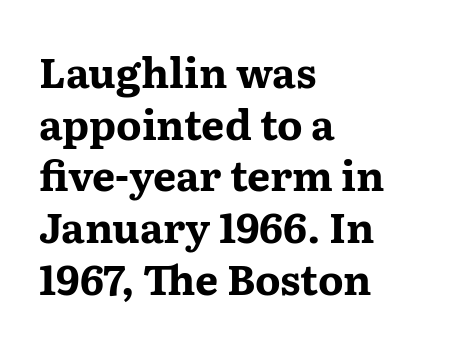
Q: Is the text bold? A: Yes.
Q: Is the text italic (slanted)? A: No, it is upright.
Q: Is the typeface a serif or a sans-serif typeface? A: Serif.
Q: Is the text underlined? A: No.
Q: How is the paragraph aligned? A: Left-aligned.
Q: Is the spacing between letters normal or unusually wide? A: Normal.
Q: Is the spacing between lines tight, normal or loose? A: Normal.
Q: Width (condensed, normal, or wide)? A: Wide.
Q: Stroke contrast? A: Medium.
Q: x-height? A: Medium.
Q: Monospaced? A: No.
